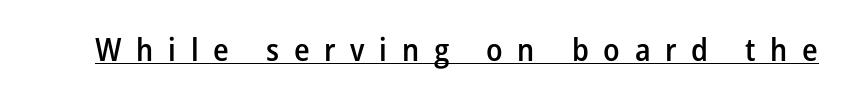
Q: Is the text bold? A: Semi-bold.
Q: Is the text italic (slanted)? A: No, it is upright.
Q: Is the typeface a serif or a sans-serif typeface? A: Sans-serif.
Q: Is the text underlined? A: Yes.
Q: Is the spacing between letters normal or unusually wide? A: Unusually wide.
Q: Width (condensed, normal, or wide)? A: Condensed.
Q: Stroke contrast? A: Low.
Q: x-height? A: Medium.
Q: Monospaced? A: No.
